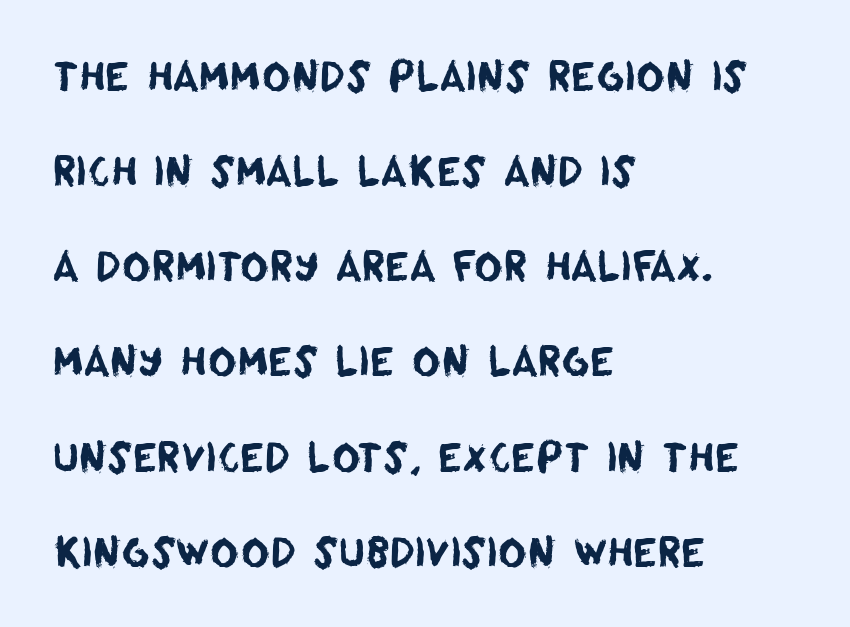
The image shows 39 px sans-serif type; set left-aligned, loose line spacing (2.44x), normal letter spacing, not underlined; low stroke contrast and a large x-height.
